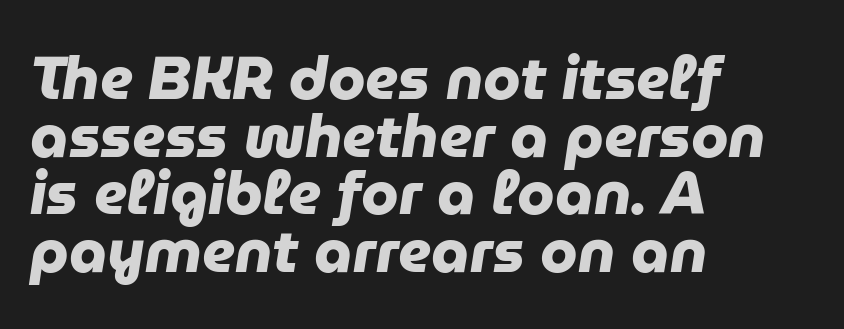
The image shows 60 px heavy sans-serif type; set left-aligned, tight line spacing (0.96x), normal letter spacing, not underlined; low stroke contrast and a medium x-height.
